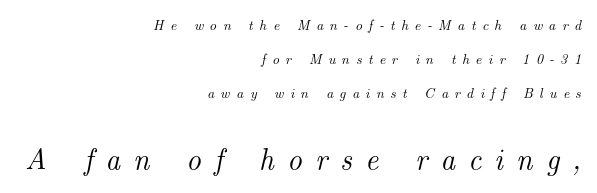
{"serif": "yes", "italic": "yes", "lean": "right", "slant_degrees": 14, "width": "normal", "stroke_contrast": "medium", "x_height": "small", "monospaced": "no", "underline": "no", "align": "right", "line_spacing": "loose", "line_spacing_ratio": 2.44, "letter_spacing": "wide", "letter_spacing_em": 0.45, "larger_block": "second", "size_ratio": 2.07, "glyph_px": 29}
